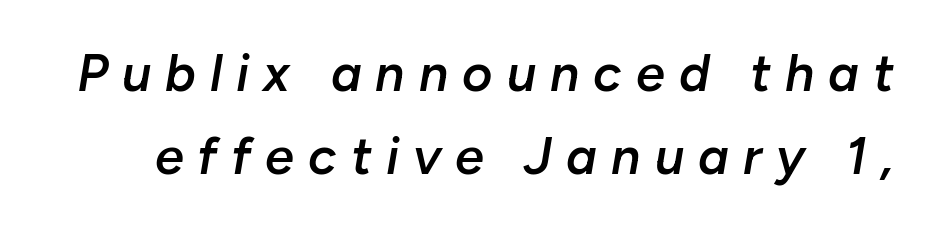
The type is letterspaced generously, with wide tracking. This is oblique type, the kind used for emphasis or titles. These lines are rendered in a variable-pitch font. Line spacing here is normal. The glyphs are unaccompanied by any horizontal stroke below them. I'd describe the lettering as semibold — firm but not a full bold.
